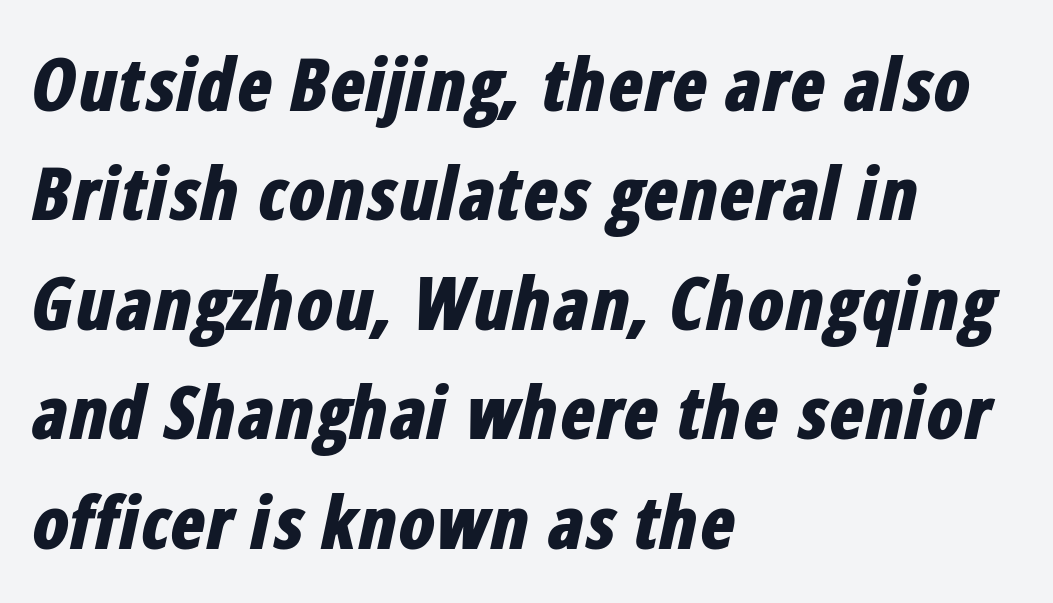
Q: Is the text bold? A: Yes.
Q: Is the text italic (slanted)? A: Yes, it leans right by about 12 degrees.
Q: Is the text underlined? A: No.
Q: How is the paragraph aligned? A: Left-aligned.
Q: Is the spacing between letters normal or unusually wide? A: Normal.
Q: Is the spacing between lines tight, normal or loose? A: Normal.
Q: Width (condensed, normal, or wide)? A: Condensed.
Q: Stroke contrast? A: Low.
Q: x-height? A: Medium.
Q: Monospaced? A: No.
